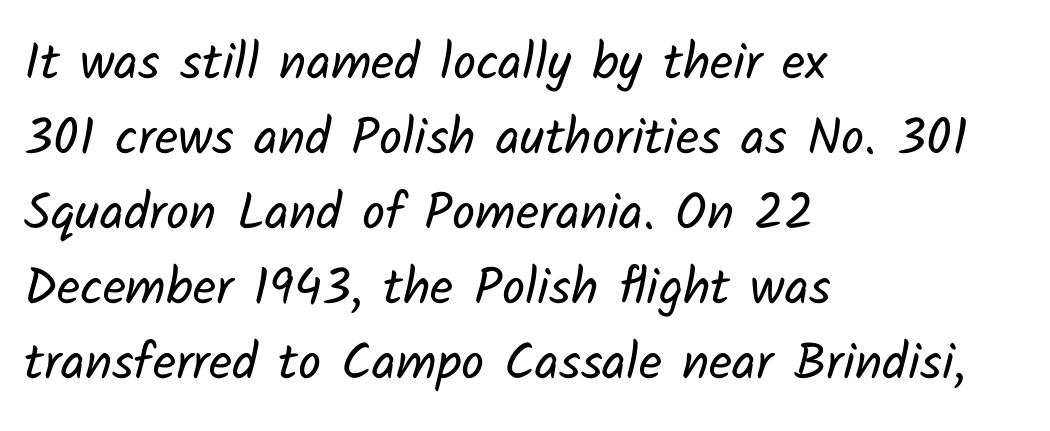
The image shows 51 px regular-weight sans-serif type; set left-aligned, normal line spacing (1.47x), normal letter spacing, not underlined; low stroke contrast and a medium x-height.
